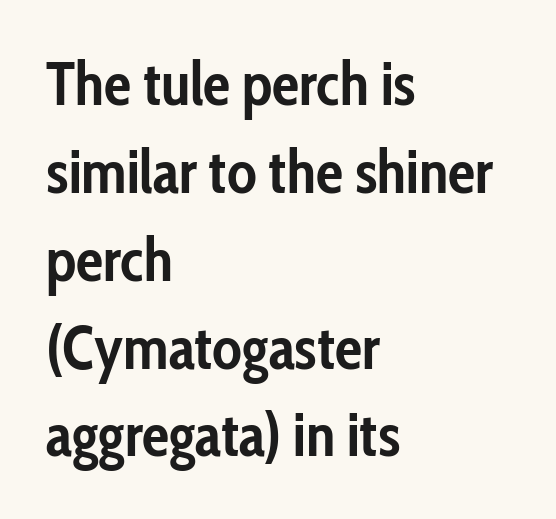
The image shows 61 px semibold, condensed sans-serif type, upright; set left-aligned, normal line spacing (1.44x), normal letter spacing, not underlined; low stroke contrast and a medium x-height.
